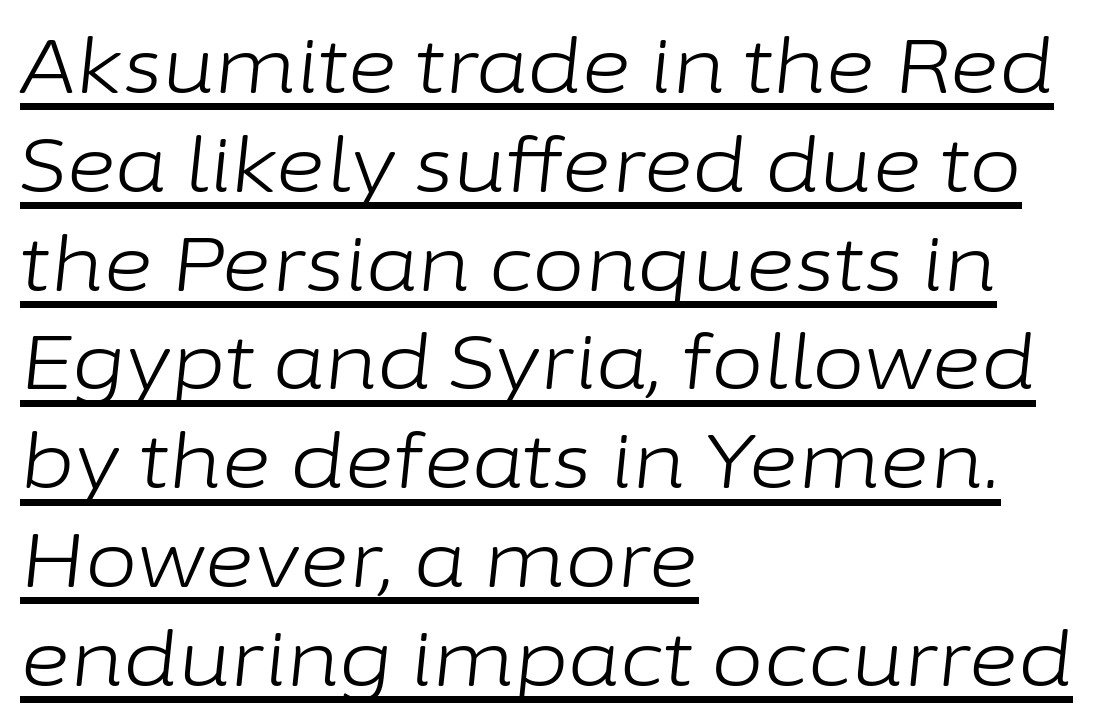
Q: Is the text bold? A: No.
Q: Is the text italic (slanted)? A: Yes, it leans right by about 6 degrees.
Q: Is the text underlined? A: Yes.
Q: How is the paragraph aligned? A: Left-aligned.
Q: Is the spacing between letters normal or unusually wide? A: Normal.
Q: Is the spacing between lines tight, normal or loose? A: Normal.
Q: Width (condensed, normal, or wide)? A: Normal.
Q: Stroke contrast? A: Low.
Q: x-height? A: Medium.
Q: Monospaced? A: No.
